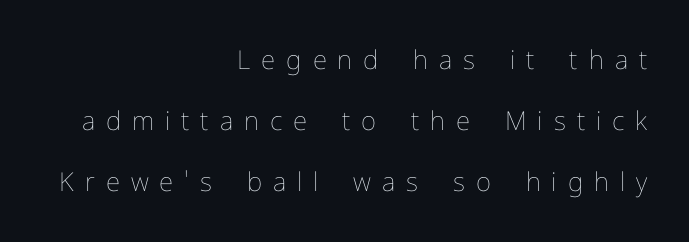
Q: Is the text bold? A: No.
Q: Is the text italic (slanted)? A: No, it is upright.
Q: Is the text underlined? A: No.
Q: How is the paragraph aligned? A: Right-aligned.
Q: Is the spacing between letters normal or unusually wide? A: Unusually wide.
Q: Is the spacing between lines tight, normal or loose? A: Loose.
